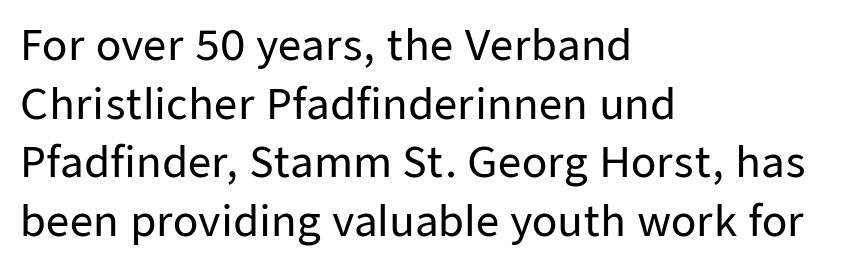
{"serif": "no", "italic": "no", "width": "normal", "stroke_contrast": "low", "x_height": "medium", "monospaced": "no", "underline": "no", "align": "left", "line_spacing": "normal", "line_spacing_ratio": 1.43, "letter_spacing": "normal", "letter_spacing_em": 0.0, "glyph_px": 41}
